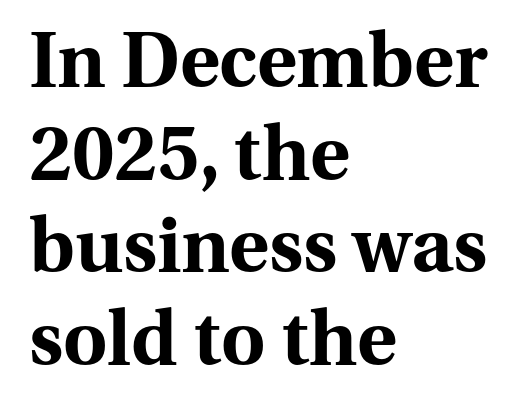
The image shows 76 px bold serif type, upright; set left-aligned, line spacing 1.22x, normal letter spacing, not underlined; medium stroke contrast and a medium x-height.
